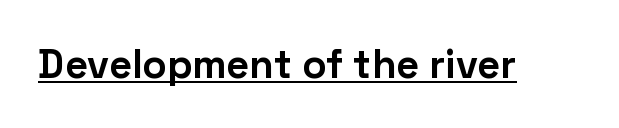
Q: Is the text bold? A: Yes.
Q: Is the text italic (slanted)? A: No, it is upright.
Q: Is the typeface a serif or a sans-serif typeface? A: Sans-serif.
Q: Is the text underlined? A: Yes.
Q: Is the spacing between letters normal or unusually wide? A: Normal.
Q: Width (condensed, normal, or wide)? A: Normal.
Q: Stroke contrast? A: Low.
Q: x-height? A: Medium.
Q: Monospaced? A: No.
